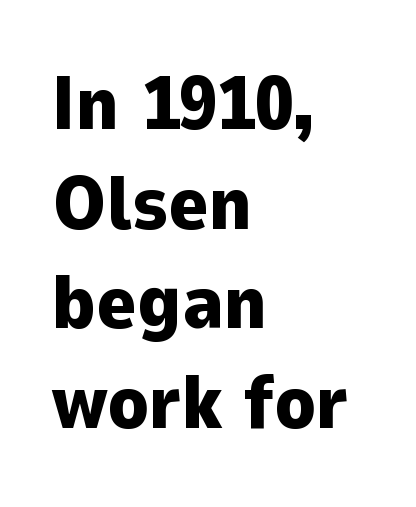
The image shows 76 px heavy sans-serif type, upright; set left-aligned, normal line spacing (1.31x), normal letter spacing, not underlined; low stroke contrast and a medium x-height.
